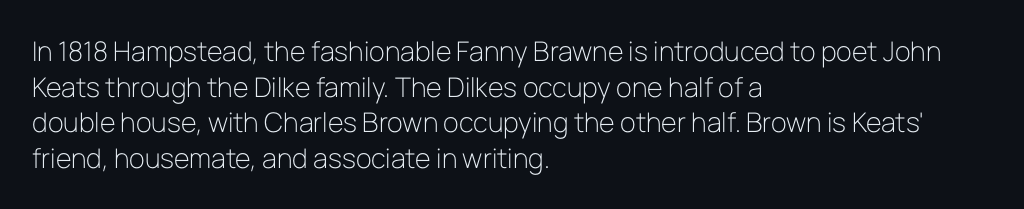
Notice how descenders clear the ascenders below comfortably — that's standard leading. Rule under the text: the space is simply empty. This rendering uses left alignment, leaving the right contour irregular. The type sits square on the baseline with zero lean. The font sits on the lighter half of the weight spectrum, regular included. The gaps between neighbouring characters are ordinary and unremarkable.
